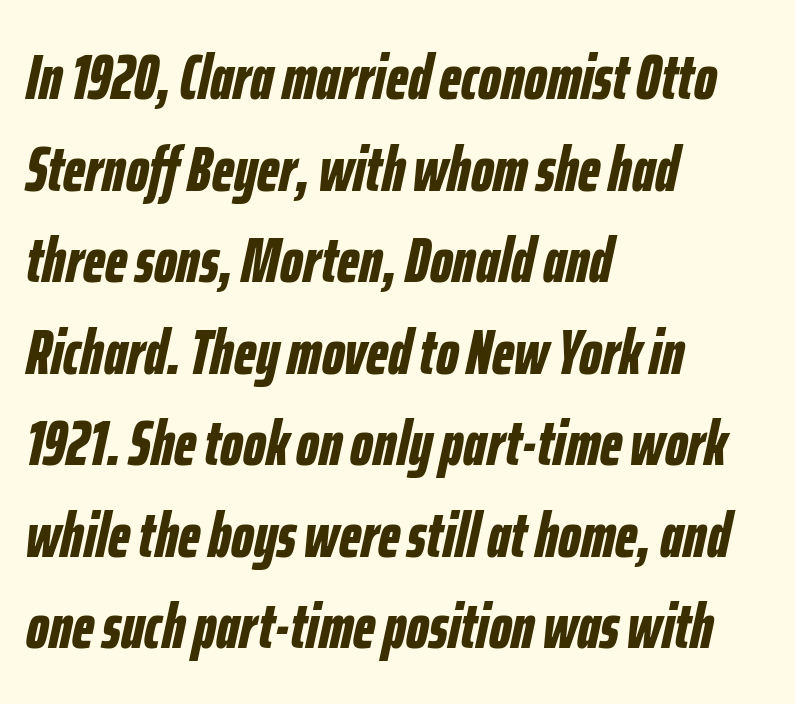
Inter-character spacing is left at the font's built-in metrics. Rule under the text: the space is simply empty. Leading matches the norm, producing a regular column. Horizontal alignment here is leftward, the default for most running prose. An italicized treatment has been applied to the whole sample.
